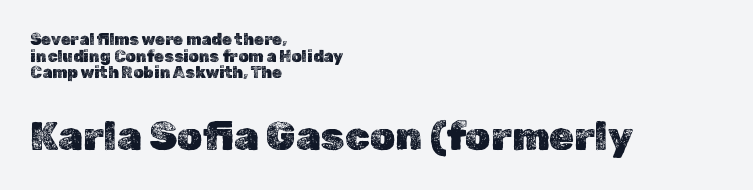
This sample uses plain, unmodified letter spacing. Spacing verdict: proportional, widths tailored to each character. Note: smaller setting up top, larger setting below. Type without underlining. This sample is left-justified, so line endings fall wherever the words run out.
